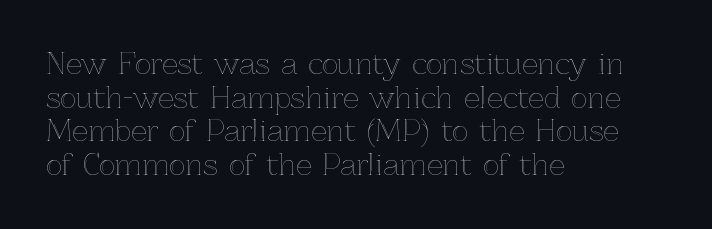
{"italic": "no", "width": "normal", "x_height": "medium", "monospaced": "no", "underline": "no", "align": "left", "line_spacing_ratio": 1.2, "letter_spacing": "normal", "letter_spacing_em": 0.0, "glyph_px": 28}
